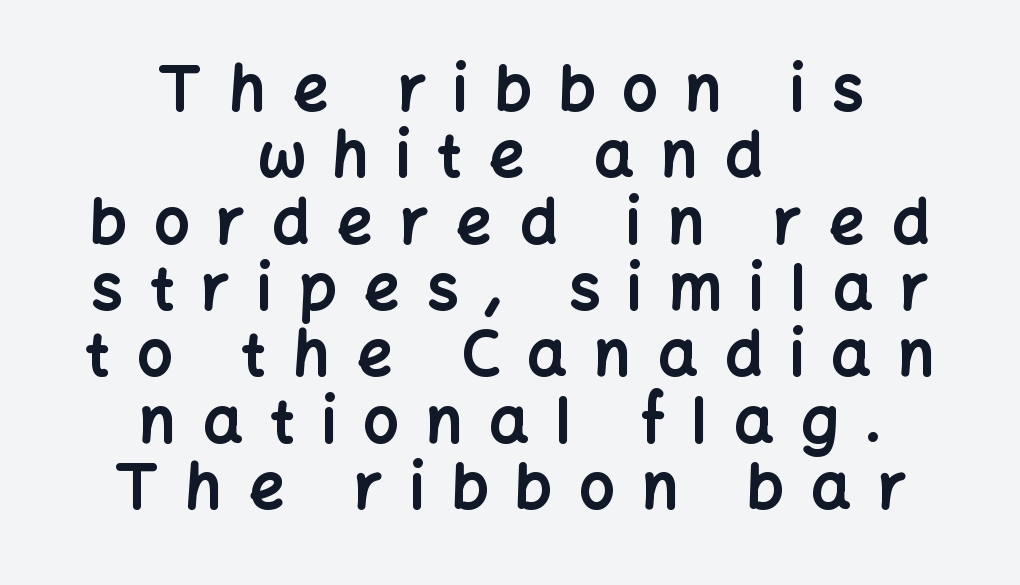
Q: Is the text bold? A: Yes.
Q: Is the text italic (slanted)? A: No, it is upright.
Q: Is the typeface a serif or a sans-serif typeface? A: Sans-serif.
Q: Is the text underlined? A: No.
Q: How is the paragraph aligned? A: Centered.
Q: Is the spacing between letters normal or unusually wide? A: Unusually wide.
Q: Is the spacing between lines tight, normal or loose? A: Tight.
Q: Width (condensed, normal, or wide)? A: Normal.
Q: Stroke contrast? A: Low.
Q: x-height? A: Medium.
Q: Monospaced? A: No.
